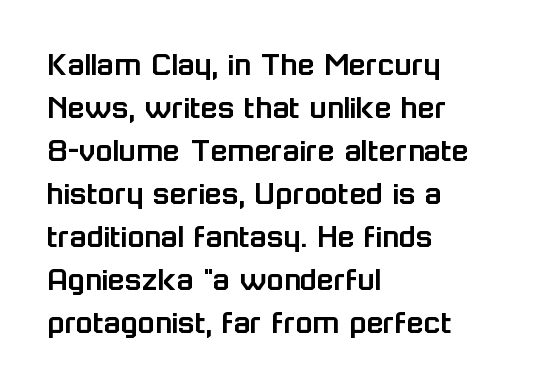
{"serif": "no", "italic": "no", "width": "normal", "stroke_contrast": "low", "x_height": "medium", "monospaced": "no", "underline": "no", "align": "left", "line_spacing_ratio": 1.23, "letter_spacing": "normal", "letter_spacing_em": 0.0, "glyph_px": 35}
